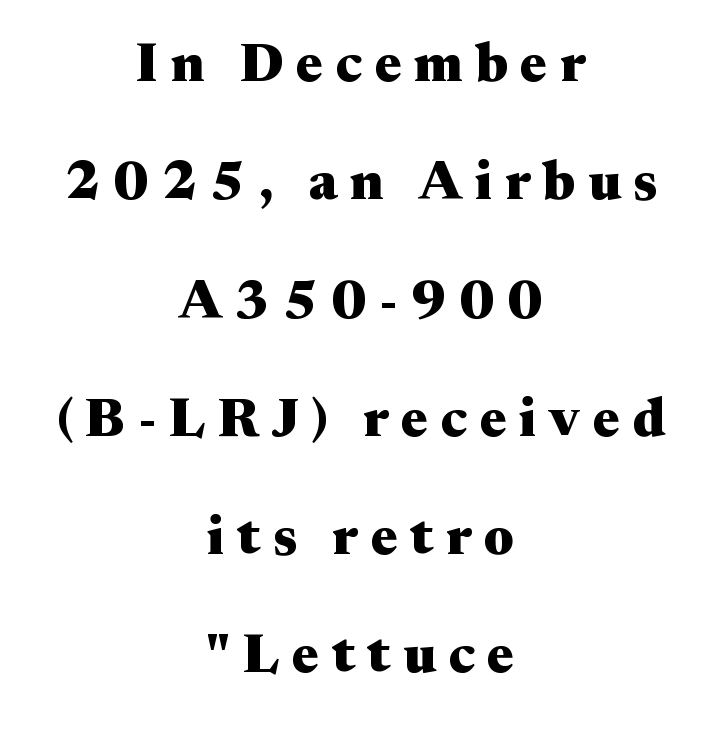
The image shows 54 px heavy, wide serif type, upright; set centered, loose line spacing (2.19x), unusually wide letter spacing (+0.23 em), not underlined; medium stroke contrast and a medium x-height.
